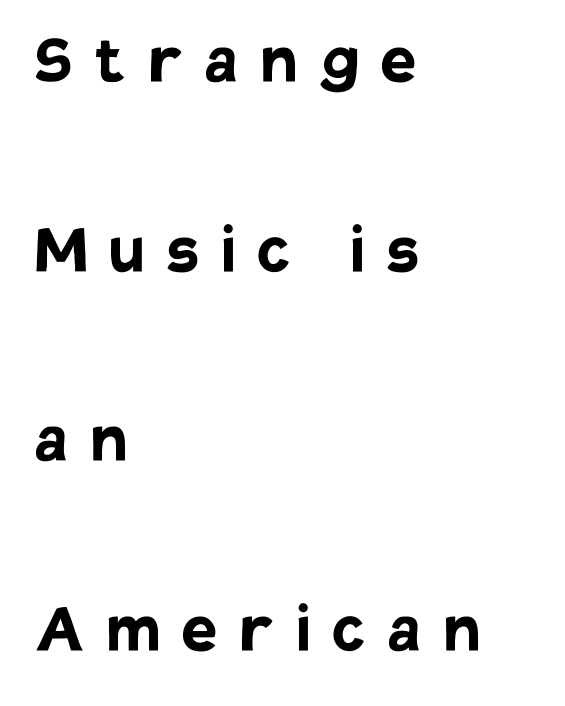
The image shows 79 px semibold sans-serif type, upright; set left-aligned, loose line spacing (2.4x), unusually wide letter spacing (+0.29 em), not underlined; low stroke contrast and a large x-height.
